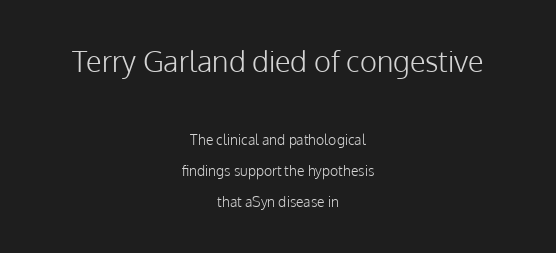
The image shows 29 px light sans-serif type, upright; set centered, loose line spacing (2.22x), normal letter spacing, not underlined; the first (top) block is 2.07x larger; low stroke contrast and a medium x-height.
